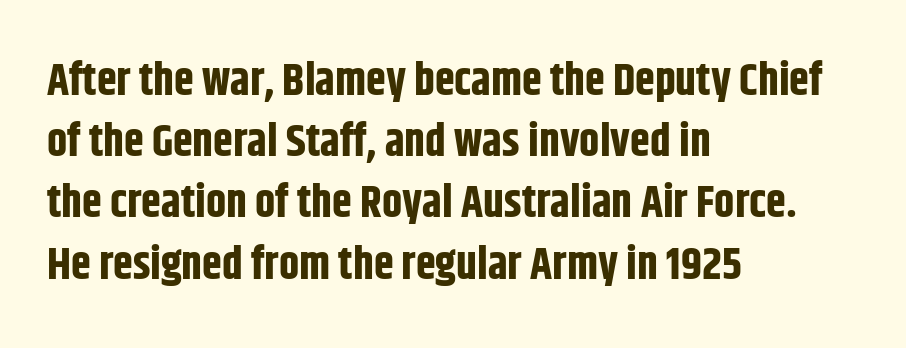
{"serif": "no", "italic": "no", "bold": "yes", "weight": "bold", "width": "condensed", "stroke_contrast": "low", "x_height": "large", "monospaced": "no", "underline": "no", "align": "left", "line_spacing": "normal", "line_spacing_ratio": 1.36, "letter_spacing": "normal", "letter_spacing_em": 0.0, "glyph_px": 45}
